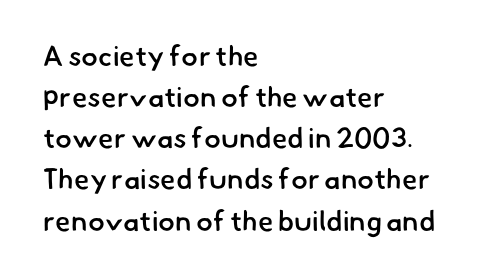
The passage shown is typed in a proportional face where columns would drift. A bare baseline throughout the passage. The letters are semibold — heavier than regular but short of a full bold. The face used here is a sans, in the tradition of grotesques and geometrics.
